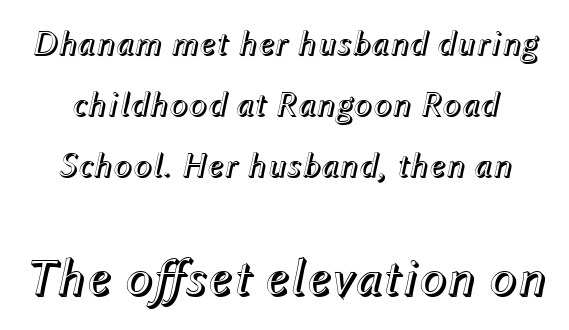
The image shows 52 px text type, italic (leaning right); set line spacing 1.75x, normal letter spacing, not underlined; the second (bottom) block is 1.49x larger; a medium x-height.
